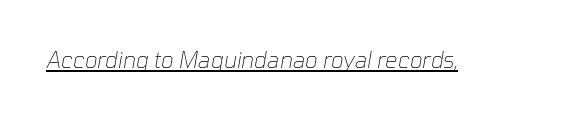
Q: Is the text bold? A: No.
Q: Is the text italic (slanted)? A: Yes, it leans right by about 10 degrees.
Q: Is the text underlined? A: Yes.
Q: Is the spacing between letters normal or unusually wide? A: Normal.
